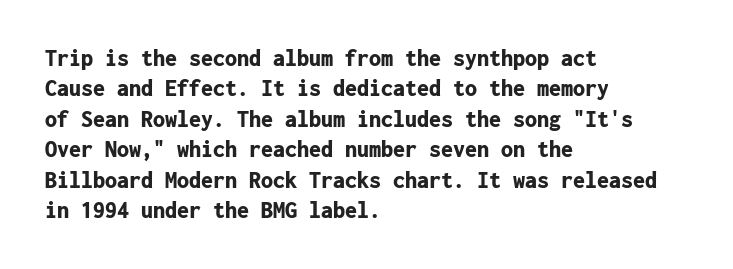
The glyphs are unaccompanied by any horizontal stroke below them. The leading is moderate, giving the passage an even texture. Left-aligned paragraph, ragged on the right. A full-strength bold gives these letters their thick strokes. This sample uses an upright cut, with every glyph sitting square on the baseline.
